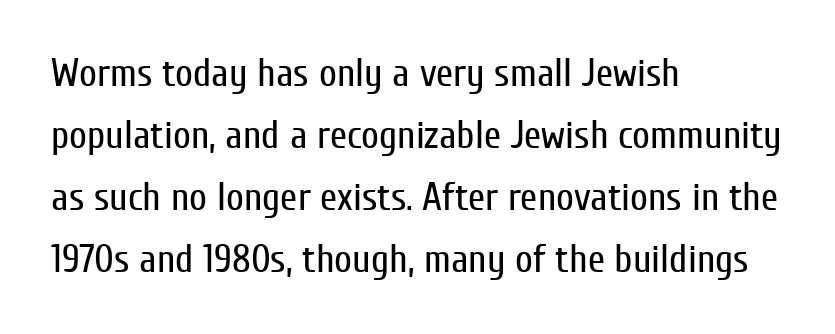
Q: Is the text bold? A: No.
Q: Is the text italic (slanted)? A: No, it is upright.
Q: Is the typeface a serif or a sans-serif typeface? A: Sans-serif.
Q: Is the text underlined? A: No.
Q: How is the paragraph aligned? A: Left-aligned.
Q: Is the spacing between letters normal or unusually wide? A: Normal.
Q: Is the spacing between lines tight, normal or loose? A: Normal.
Q: Width (condensed, normal, or wide)? A: Condensed.
Q: Stroke contrast? A: Low.
Q: x-height? A: Medium.
Q: Monospaced? A: No.
